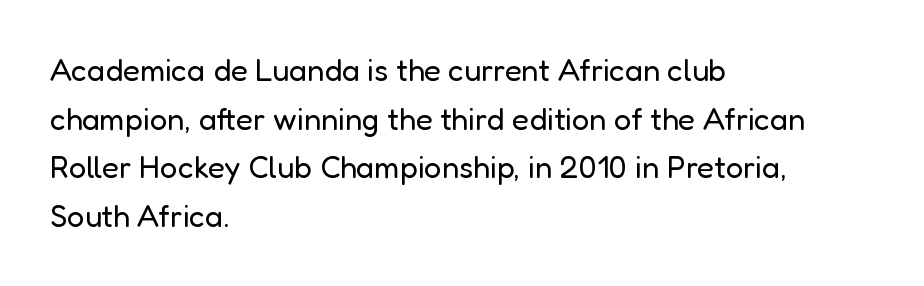
The image shows 31 px regular-weight sans-serif type, upright; set left-aligned, normal line spacing (1.57x), normal letter spacing, not underlined; low stroke contrast and a medium x-height.
